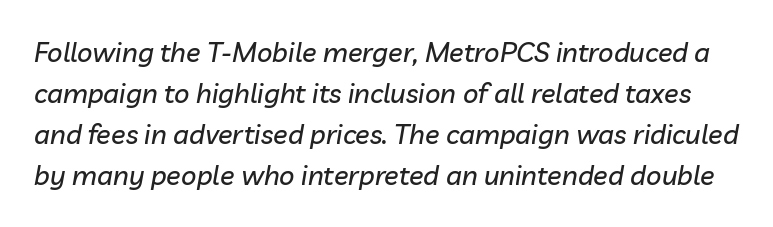
Successive baselines arrive at the customary interval. Observe the ordinary spacing: letters are neighbours, not strangers. The words here are not underlined. Every character sits at an angle, as italics do.
